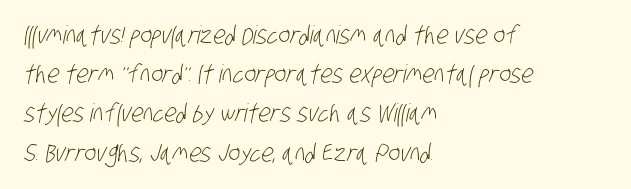
Q: Is the text bold? A: No.
Q: Is the text underlined? A: No.
Q: How is the paragraph aligned? A: Left-aligned.
Q: Is the spacing between letters normal or unusually wide? A: Normal.
Q: Is the spacing between lines tight, normal or loose? A: Normal.
